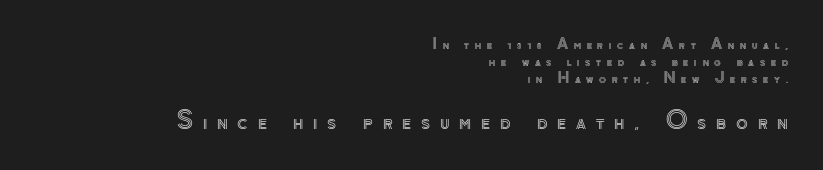
{"italic": "no", "underline": "no", "align": "right", "line_spacing_ratio": 1.23, "letter_spacing": "wide", "letter_spacing_em": 0.41, "larger_block": "second", "size_ratio": 1.71, "glyph_px": 24}
